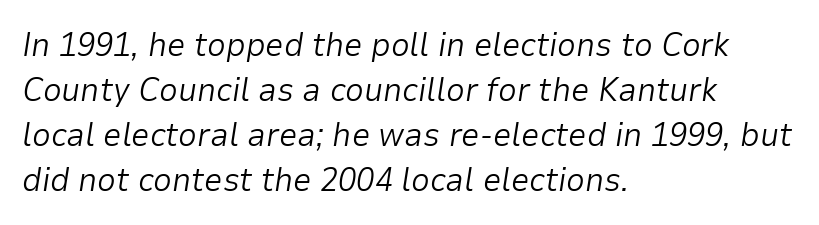
There is no visible air inserted between adjacent glyphs. Do the characters align in a grid? No, the font is proportional. The text block is weighted toward the left margin, trailing off unevenly rightward. Each stroke keeps to a modest, everyday thickness or less. The string is rendered with underlining switched off. When letters slant like this, we call the style italic.
